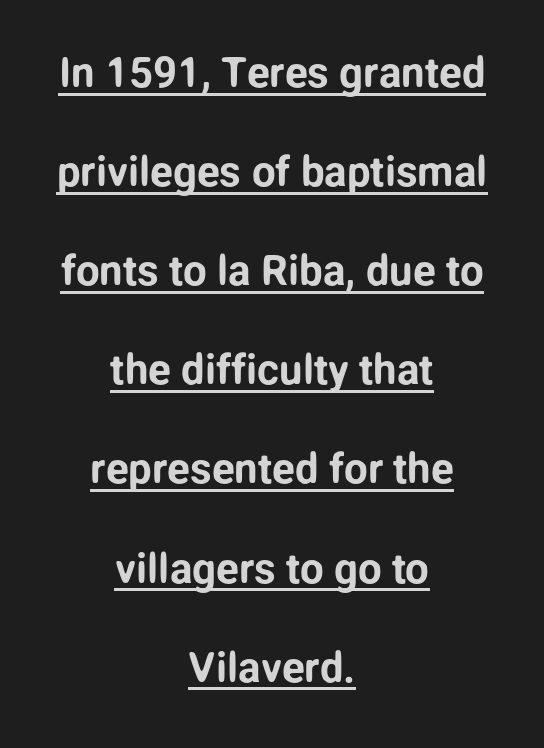
Q: Is the text italic (slanted)? A: No, it is upright.
Q: Is the typeface a serif or a sans-serif typeface? A: Sans-serif.
Q: Is the text underlined? A: Yes.
Q: How is the paragraph aligned? A: Centered.
Q: Is the spacing between letters normal or unusually wide? A: Normal.
Q: Is the spacing between lines tight, normal or loose? A: Loose.
Q: Width (condensed, normal, or wide)? A: Normal.
Q: Stroke contrast? A: Low.
Q: x-height? A: Medium.
Q: Monospaced? A: No.
